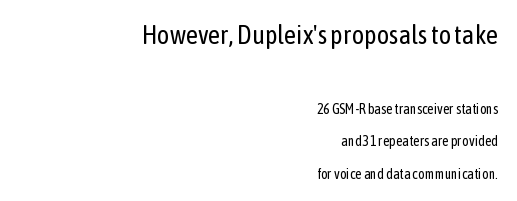
Q: Is the text bold? A: No.
Q: Is the text italic (slanted)? A: No, it is upright.
Q: Is the text underlined? A: No.
Q: How is the paragraph aligned? A: Right-aligned.
Q: Is the spacing between letters normal or unusually wide? A: Normal.
Q: Is the spacing between lines tight, normal or loose? A: Loose.
Q: Which block of text is set in a larger size, the first (top) or the second (bottom)? A: The first (top) one.
